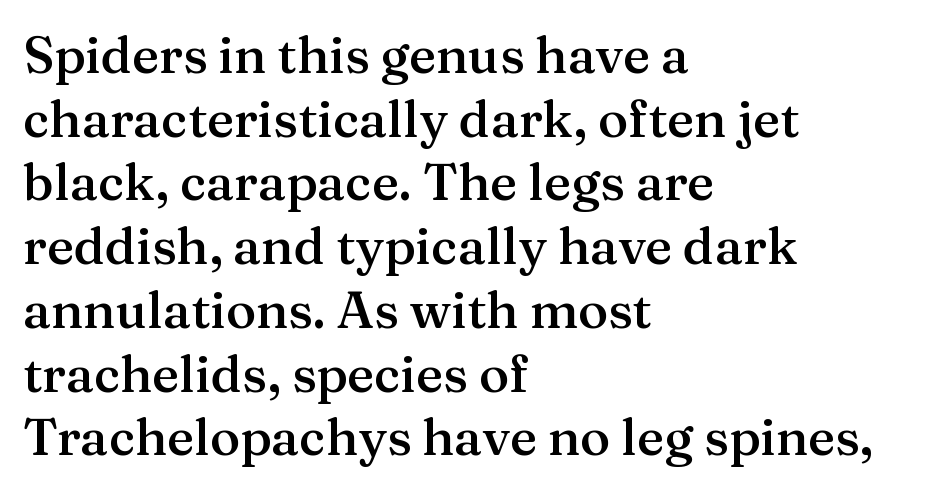
Horizontal alignment here is leftward, the default for most running prose. Just letters on the line, the space beneath them empty. Each glyph is drawn with semibold strokes, heavier than normal yet not fully bold. This block has exactly the height ordinary leading produces. Think of a printed novel: that variable character pitch is what you see here.
